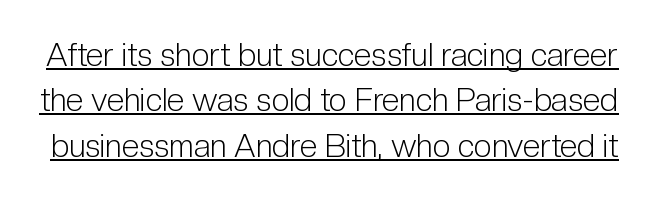
The cut favours lightness, reaching ordinary text weight at its darkest. Summary of vertical rhythm: regular, with standard interline spacing. These lines keep a tight, regular rhythm from letter to letter. Are there feet on the stems? There aren't — it's a sans.
